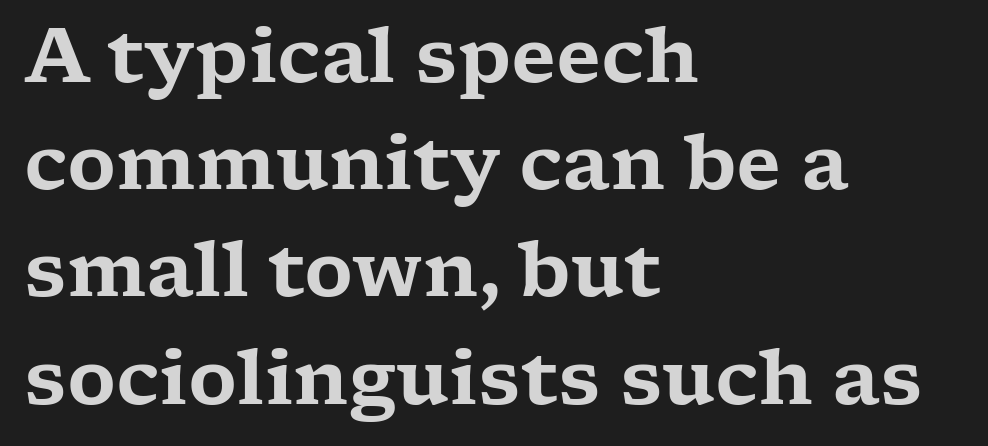
Q: Is the text italic (slanted)? A: No, it is upright.
Q: Is the typeface a serif or a sans-serif typeface? A: Serif.
Q: Is the text underlined? A: No.
Q: How is the paragraph aligned? A: Left-aligned.
Q: Is the spacing between letters normal or unusually wide? A: Normal.
Q: Is the spacing between lines tight, normal or loose? A: Normal.
Q: Width (condensed, normal, or wide)? A: Wide.
Q: Stroke contrast? A: Low.
Q: x-height? A: Medium.
Q: Monospaced? A: No.
